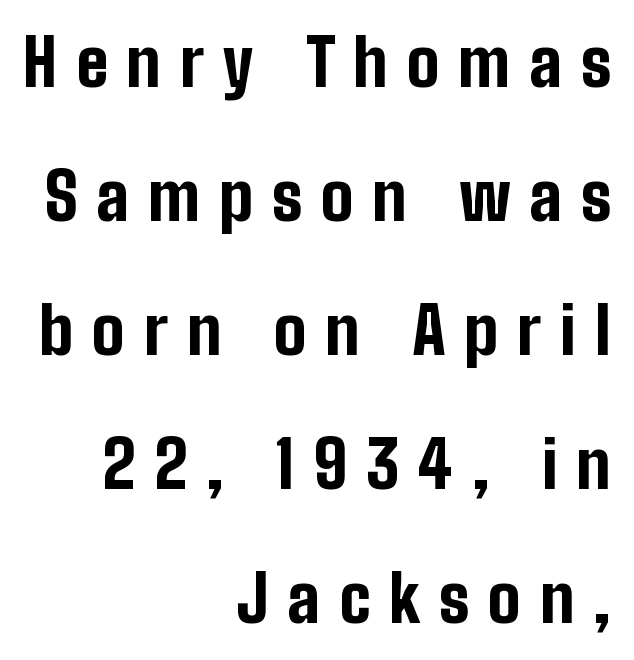
Q: Is the text bold? A: Yes.
Q: Is the text italic (slanted)? A: No, it is upright.
Q: Is the typeface a serif or a sans-serif typeface? A: Sans-serif.
Q: Is the text underlined? A: No.
Q: How is the paragraph aligned? A: Right-aligned.
Q: Is the spacing between letters normal or unusually wide? A: Unusually wide.
Q: Is the spacing between lines tight, normal or loose? A: Loose.
Q: Width (condensed, normal, or wide)? A: Condensed.
Q: Stroke contrast? A: Low.
Q: x-height? A: Medium.
Q: Monospaced? A: No.
